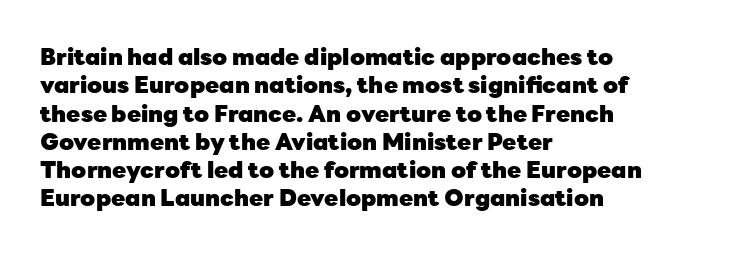
Plain, unruled lines of type. Heft: maximum for text — a bold. The tracking reads as untouched default to a designer's eye. Nope, not italic — everything's standing straight.
